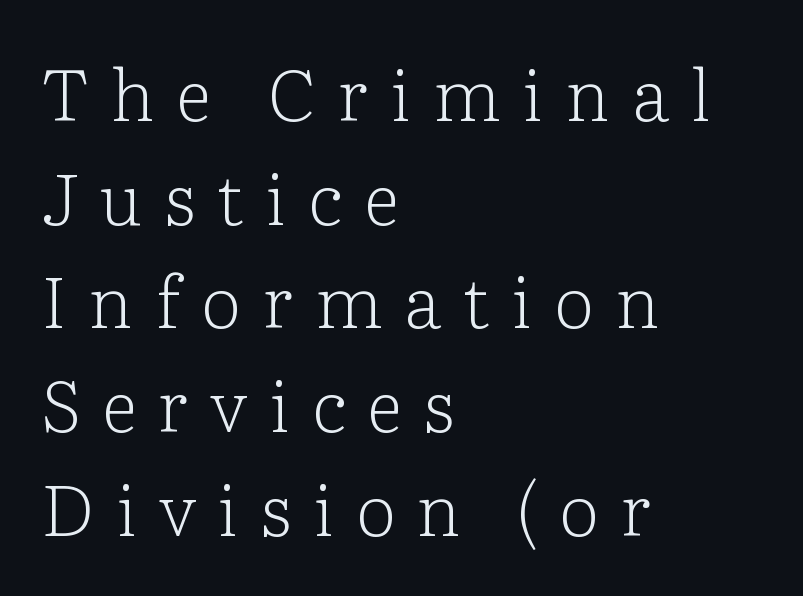
Q: Is the text bold? A: No.
Q: Is the text italic (slanted)? A: No, it is upright.
Q: Is the typeface a serif or a sans-serif typeface? A: Serif.
Q: Is the text underlined? A: No.
Q: How is the paragraph aligned? A: Left-aligned.
Q: Is the spacing between letters normal or unusually wide? A: Unusually wide.
Q: Is the spacing between lines tight, normal or loose? A: Normal.
Q: Width (condensed, normal, or wide)? A: Normal.
Q: Stroke contrast? A: Low.
Q: x-height? A: Medium.
Q: Monospaced? A: No.
